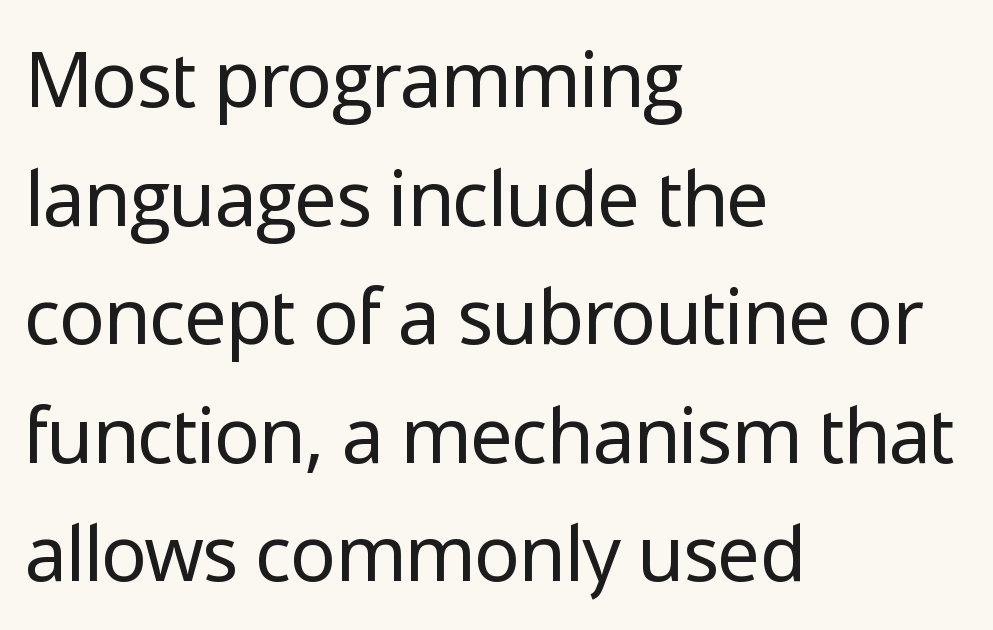
The rendering anchors every line to the left-hand side. Unbolded letterforms with no extra heft. Horizontal bands of white between lines are of average thickness. Anything drawn beneath the words? Only blank space. The rendering uses natural spacing where letterforms have individual widths.
